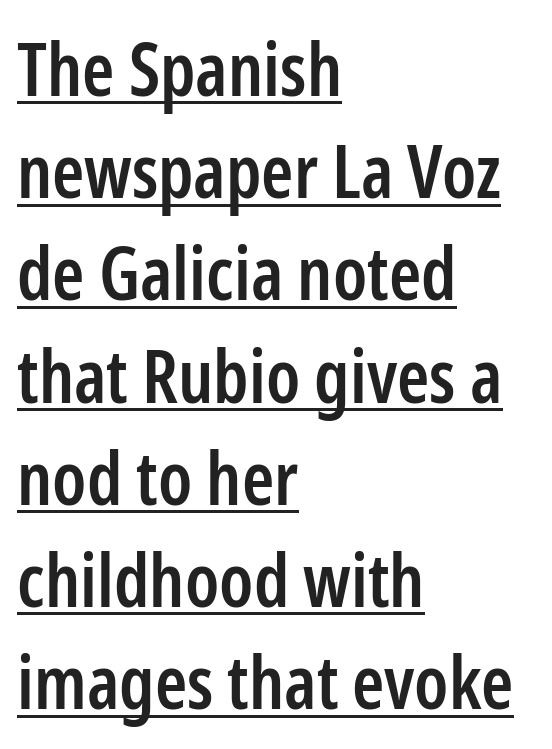
Nothing sits at the stroke ends, so this counts as sans-serif. The lettering stays uniformly vertical, giving the passage a roman look. A typesetter would call this proportional, since set widths differ per character. A typesetter would call this zero additional tracking. Notice how the passage keeps a crisp vertical edge on the left only.
